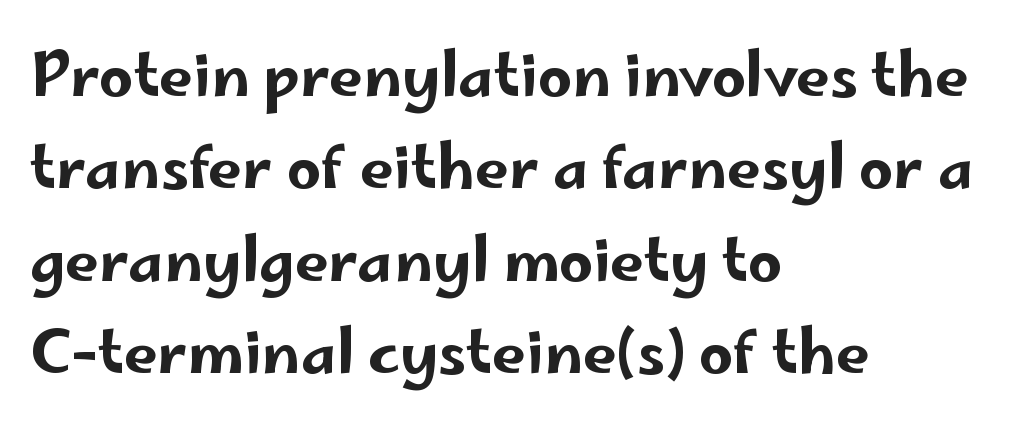
Tall strokes in this sample are plumb rather than angled. The block of text has a typical density, with ordinary space between rows. Words appear dense and cohesive because spacing is normal. Plain, unruled lines of type. The passage shown is typed in a proportional face where columns would drift.
